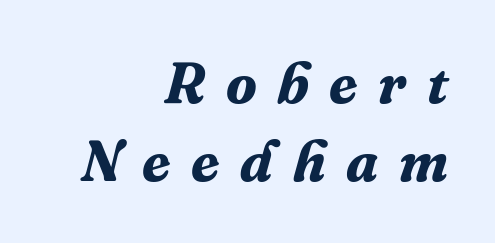
The image shows 57 px bold serif type, italic (leaning right); set right-aligned, normal line spacing (1.36x), unusually wide letter spacing (+0.36 em), not underlined; medium stroke contrast and a medium x-height.
